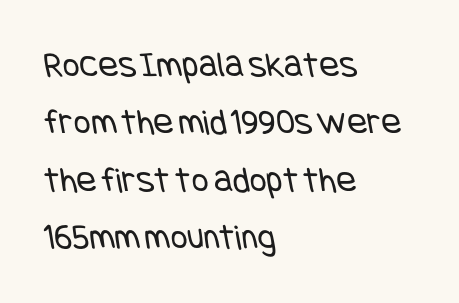
Q: Is the text bold? A: No.
Q: Is the typeface a serif or a sans-serif typeface? A: Sans-serif.
Q: Is the text underlined? A: No.
Q: How is the paragraph aligned? A: Left-aligned.
Q: Is the spacing between letters normal or unusually wide? A: Normal.
Q: Is the spacing between lines tight, normal or loose? A: Normal.
Q: Width (condensed, normal, or wide)? A: Condensed.
Q: Stroke contrast? A: Low.
Q: x-height? A: Large.
